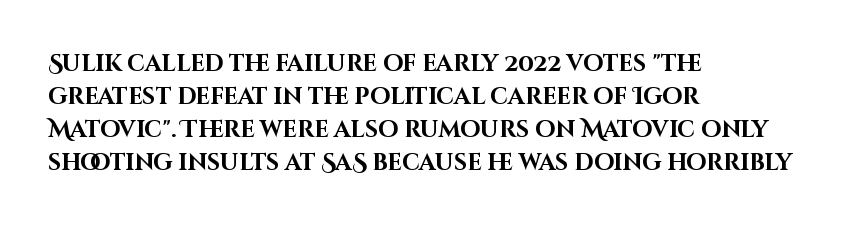
The image shows 23 px bold type, upright; set left-aligned, normal line spacing (1.43x), normal letter spacing, not underlined.
